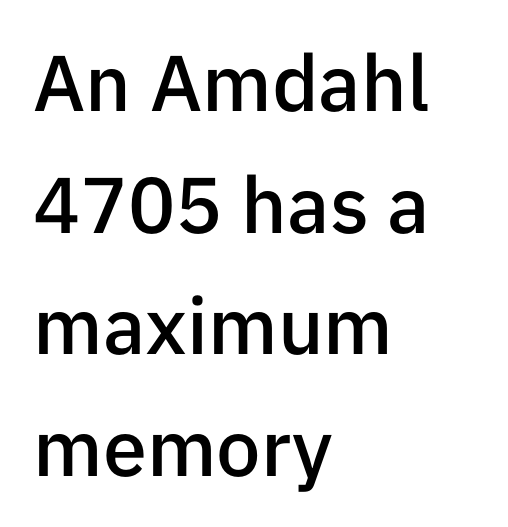
The image shows 79 px semibold sans-serif type, upright; set left-aligned, normal line spacing (1.54x), normal letter spacing, not underlined; low stroke contrast and a medium x-height.
